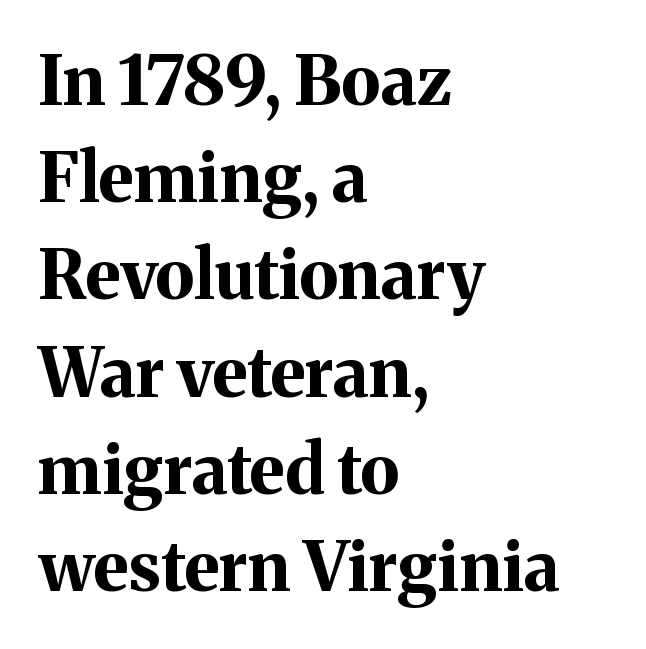
Q: Is the text bold? A: Yes.
Q: Is the text italic (slanted)? A: No, it is upright.
Q: Is the typeface a serif or a sans-serif typeface? A: Serif.
Q: Is the text underlined? A: No.
Q: How is the paragraph aligned? A: Left-aligned.
Q: Is the spacing between letters normal or unusually wide? A: Normal.
Q: Is the spacing between lines tight, normal or loose? A: Normal.
Q: Width (condensed, normal, or wide)? A: Normal.
Q: Stroke contrast? A: Medium.
Q: x-height? A: Medium.
Q: Monospaced? A: No.
